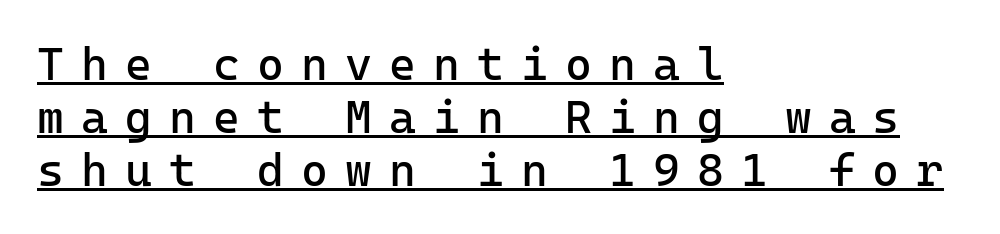
Characters follow at a spacing far wider than the type designer built in. The face used here is a sans, in the tradition of grotesques and geometrics. The passage is arranged the way most books set body copy — flush left. Posture: vertical. You could count columns in this text — the font is strictly monospaced.
